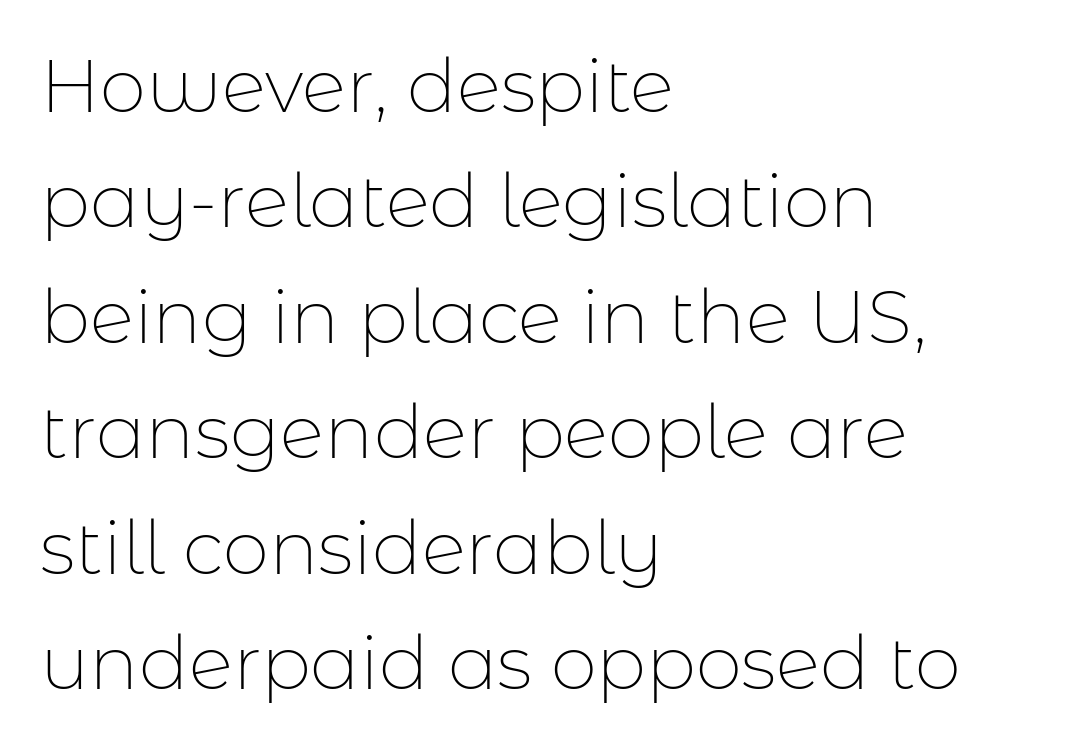
Q: Is the text bold? A: No.
Q: Is the text italic (slanted)? A: No, it is upright.
Q: Is the typeface a serif or a sans-serif typeface? A: Sans-serif.
Q: Is the text underlined? A: No.
Q: How is the paragraph aligned? A: Left-aligned.
Q: Is the spacing between letters normal or unusually wide? A: Normal.
Q: Is the spacing between lines tight, normal or loose? A: Normal.
Q: Width (condensed, normal, or wide)? A: Normal.
Q: Stroke contrast? A: Low.
Q: x-height? A: Medium.
Q: Monospaced? A: No.
